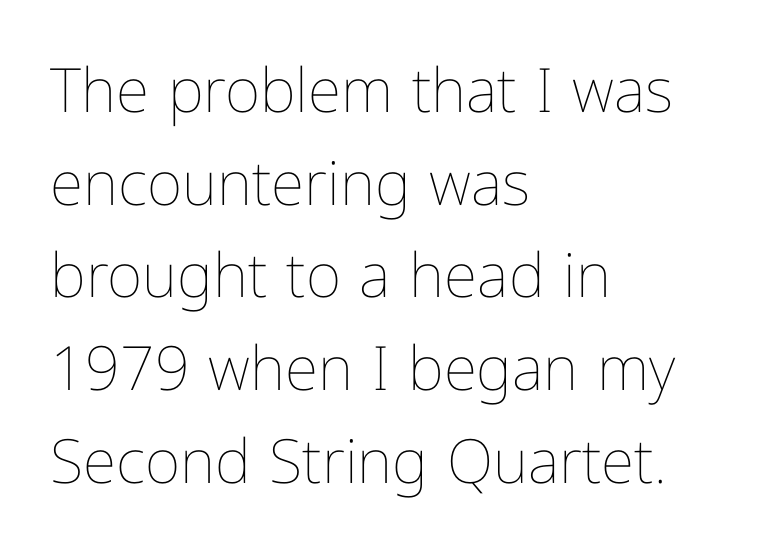
Words appear dense and cohesive because spacing is normal. Each line starts at the same left margin while the right side varies. Spacing verdict: proportional, widths tailored to each character. Underline: absent. This sample keeps an unexceptional amount of space between lines.
